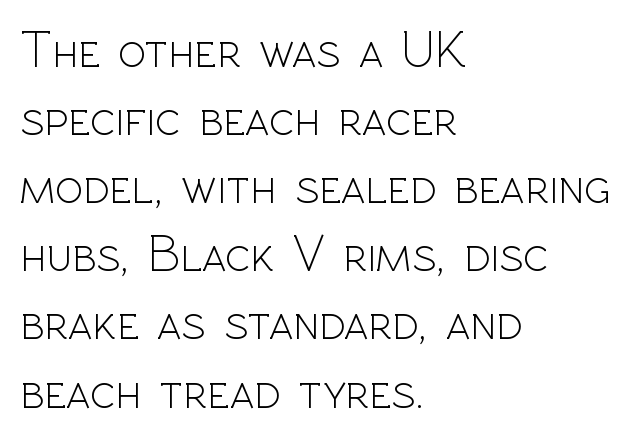
{"serif": "no", "italic": "no", "bold": "no", "weight": "light", "width": "normal", "x_height": "medium", "monospaced": "no", "underline": "no", "align": "left", "line_spacing": "normal", "line_spacing_ratio": 1.31, "letter_spacing": "normal", "letter_spacing_em": 0.0, "glyph_px": 52}
